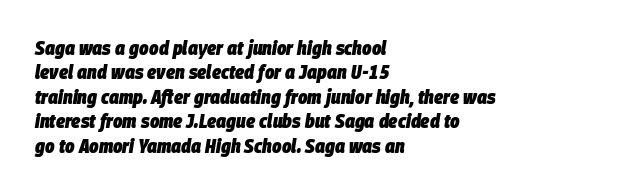
Standard letterfit; no display-style spreading of the glyphs. You can tell it's italic because the verticals aren't actually vertical. Students, this is bold: see how much ink each stroke carries. Unmarked baselines from the first word to the last. These lines are set flush left with a ragged right edge.
